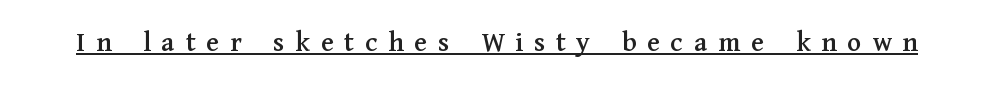
The image shows 29 px serif type, upright; set unusually wide letter spacing (+0.37 em), underlined; medium stroke contrast and a medium x-height.
